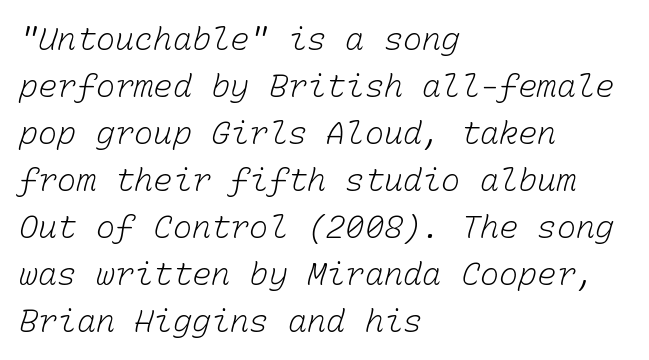
The image shows 32 px light type, monospaced; set left-aligned, normal line spacing (1.47x), normal letter spacing, not underlined; low stroke contrast and a medium x-height.
